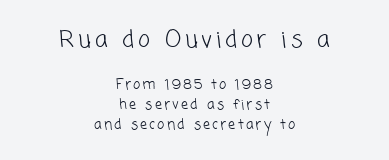
Q: Is the text bold? A: No.
Q: Is the text underlined? A: No.
Q: How is the paragraph aligned? A: Centered.
Q: Is the spacing between lines tight, normal or loose? A: Normal.
Q: Which block of text is set in a larger size, the first (top) or the second (bottom)? A: The first (top) one.
